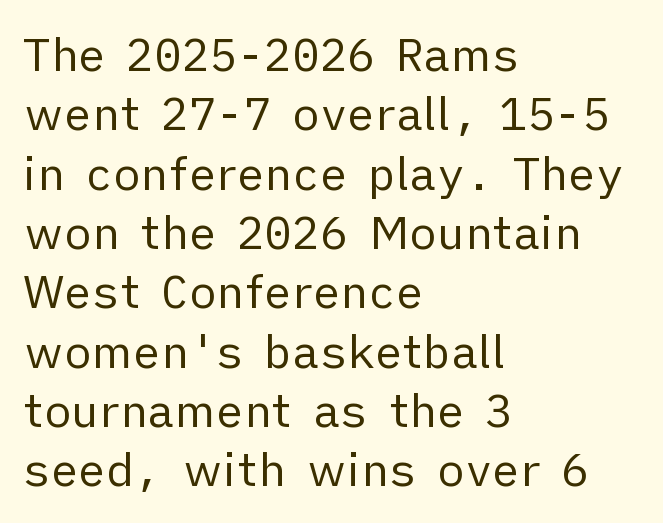
Observe the ordinary spacing: letters are neighbours, not strangers. What kind of face is this? One without serifs — a sans. This rendering features lettering with no underline. Posture: upright roman.
